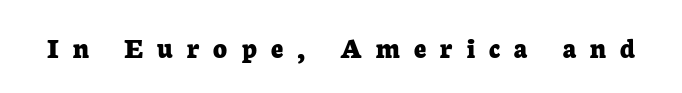
The image shows 30 px bold serif type, upright; set unusually wide letter spacing (+0.47 em), not underlined; low stroke contrast and a medium x-height.
